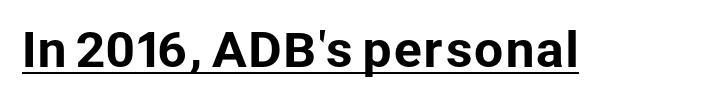
Notice how the stems are strictly vertical — no italics here. Examine the stroke ends and you'll find no serifs. You can see a thin bar hugging the bottom of the glyphs. The tracking reads as untouched default to a designer's eye. Note the varied advance widths — an 'i' is clearly narrower than an 'm'.
